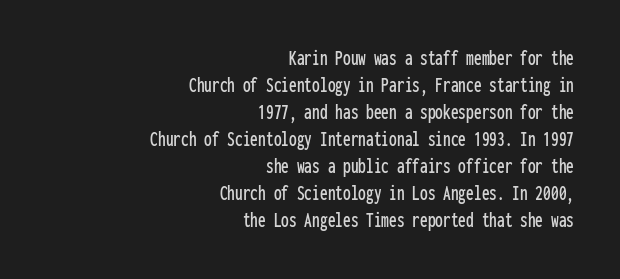
The image shows 22 px text type, upright; set right-aligned, line spacing 1.23x, normal letter spacing, not underlined.
